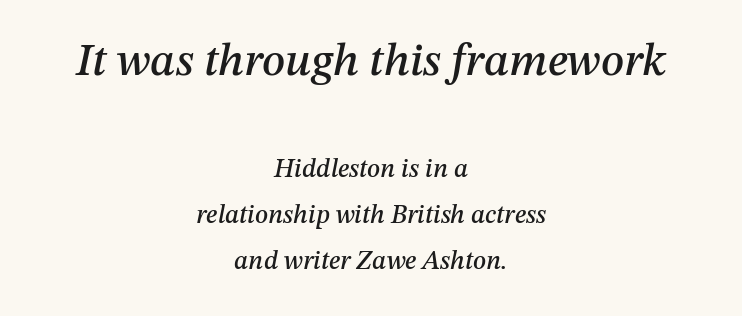
{"italic": "yes", "lean": "right", "slant_degrees": 12, "width": "normal", "stroke_contrast": "medium", "x_height": "medium", "monospaced": "no", "underline": "no", "align": "center", "line_spacing_ratio": 1.77, "letter_spacing": "normal", "letter_spacing_em": 0.0, "larger_block": "first", "size_ratio": 1.77, "glyph_px": 46}
